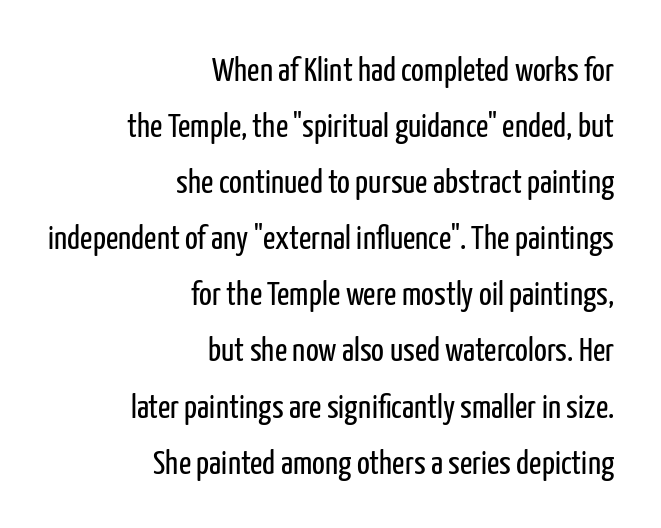
Q: Is the text bold? A: No.
Q: Is the text italic (slanted)? A: No, it is upright.
Q: Is the typeface a serif or a sans-serif typeface? A: Sans-serif.
Q: Is the text underlined? A: No.
Q: How is the paragraph aligned? A: Right-aligned.
Q: Is the spacing between letters normal or unusually wide? A: Normal.
Q: Is the spacing between lines tight, normal or loose? A: Normal.
Q: Width (condensed, normal, or wide)? A: Condensed.
Q: Stroke contrast? A: Low.
Q: x-height? A: Medium.
Q: Monospaced? A: No.
